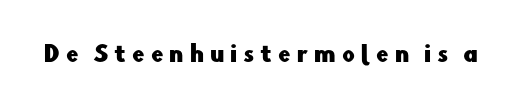
Unmarked baselines from the first word to the last. This rendering widens character spacing well past its baseline value. Ordinary non-slanted type is in use.
